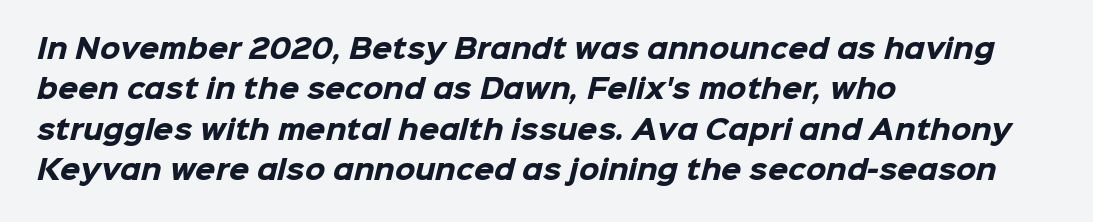
Plenty of ink on the page — the face is bold. Nobody drew a line under any word here. Horizontally, the lines are justified to the leading edge only. The rows are spaced the way most documents space them.
